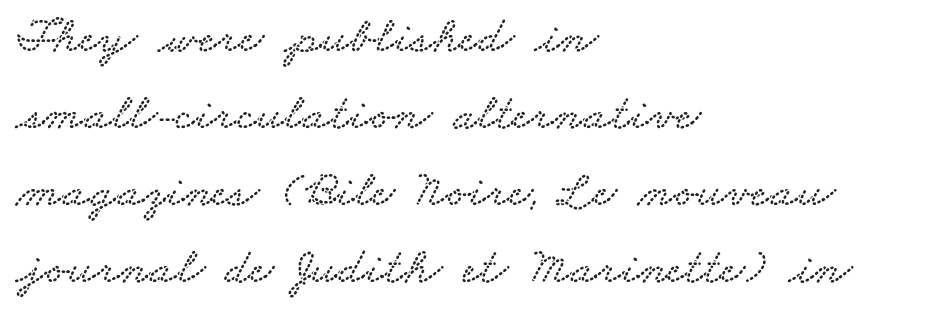
{"serif": "yes", "width": "wide", "stroke_contrast": "low", "x_height": "small", "monospaced": "no", "underline": "no", "align": "left", "line_spacing": "normal", "line_spacing_ratio": 1.51, "letter_spacing": "normal", "letter_spacing_em": 0.0, "glyph_px": 51}
